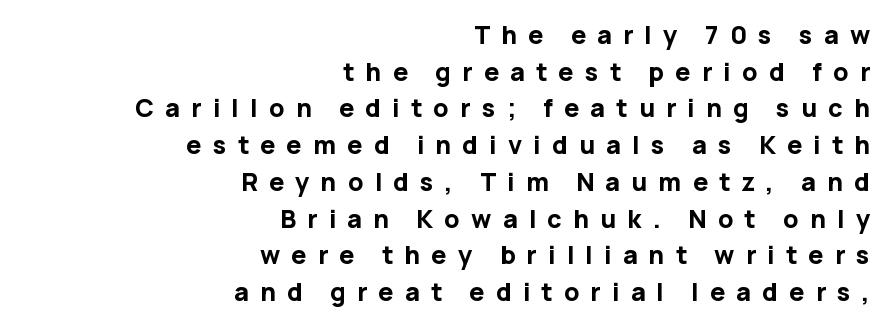
Q: Is the text bold? A: Yes.
Q: Is the text italic (slanted)? A: No, it is upright.
Q: Is the text underlined? A: No.
Q: How is the paragraph aligned? A: Right-aligned.
Q: Is the spacing between letters normal or unusually wide? A: Unusually wide.
Q: Is the spacing between lines tight, normal or loose? A: Normal.
